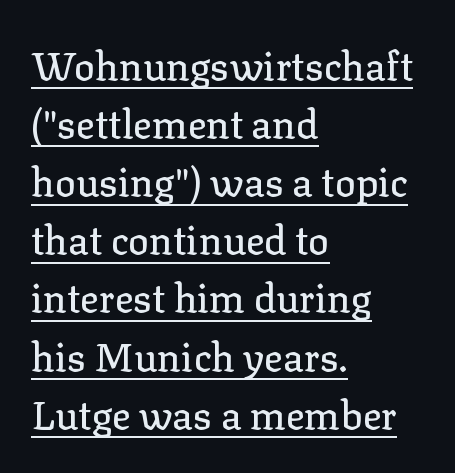
Looks like regular typesetting: each glyph gets only the width it needs. These characters rest on top of a visible drawn line. Rendered with straight, roman letterforms. This rendering leaves character spacing at its baseline value.
